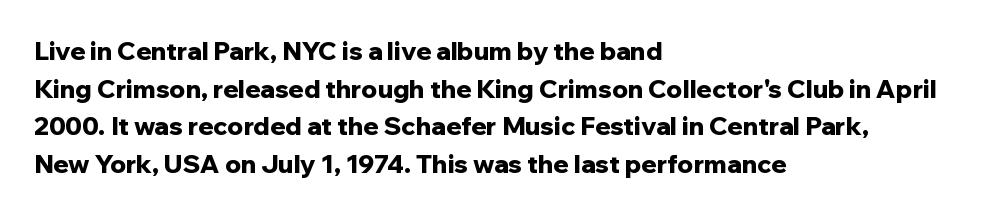
Q: Is the text bold? A: Yes.
Q: Is the text italic (slanted)? A: No, it is upright.
Q: Is the text underlined? A: No.
Q: How is the paragraph aligned? A: Left-aligned.
Q: Is the spacing between letters normal or unusually wide? A: Normal.
Q: Is the spacing between lines tight, normal or loose? A: Normal.
